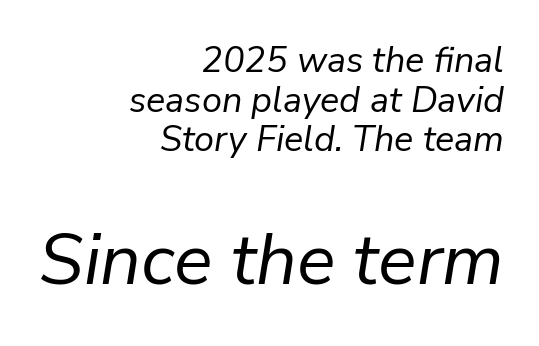
Q: Is the text bold? A: No.
Q: Is the text italic (slanted)? A: Yes, it leans right by about 9 degrees.
Q: Is the text underlined? A: No.
Q: How is the paragraph aligned? A: Right-aligned.
Q: Is the spacing between letters normal or unusually wide? A: Normal.
Q: Is the spacing between lines tight, normal or loose? A: Tight.
Q: Which block of text is set in a larger size, the first (top) or the second (bottom)? A: The second (bottom) one.
Q: Width (condensed, normal, or wide)? A: Normal.
Q: Stroke contrast? A: Low.
Q: x-height? A: Medium.
Q: Monospaced? A: No.
